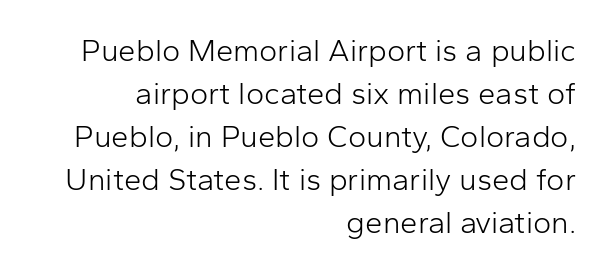
{"serif": "no", "italic": "no", "bold": "no", "weight": "light", "width": "normal", "stroke_contrast": "low", "x_height": "medium", "monospaced": "no", "underline": "no", "align": "right", "line_spacing": "normal", "line_spacing_ratio": 1.39, "letter_spacing": "normal", "letter_spacing_em": 0.0, "glyph_px": 31}
